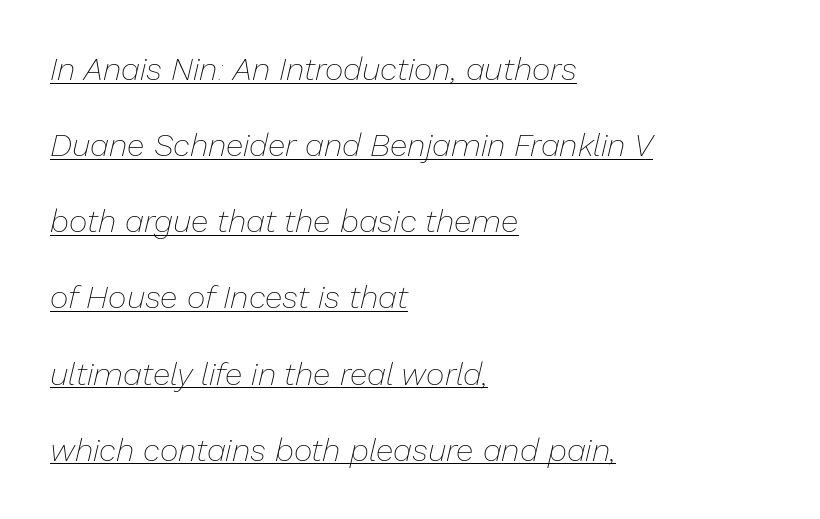
The image shows 32 px thin type, italic (leaning right); set left-aligned, loose line spacing (2.38x), normal letter spacing, underlined; low stroke contrast and a medium x-height.
